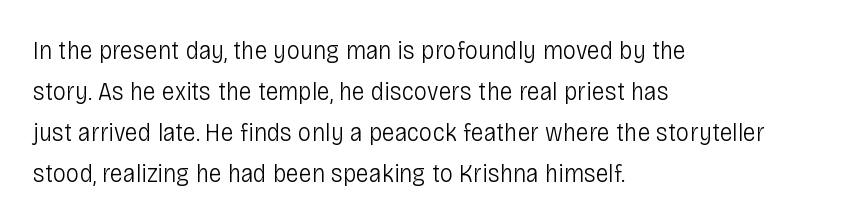
{"italic": "no", "bold": "no", "underline": "no", "align": "left", "line_spacing": "normal", "line_spacing_ratio": 1.52, "letter_spacing": "normal", "letter_spacing_em": 0.0, "glyph_px": 27}
